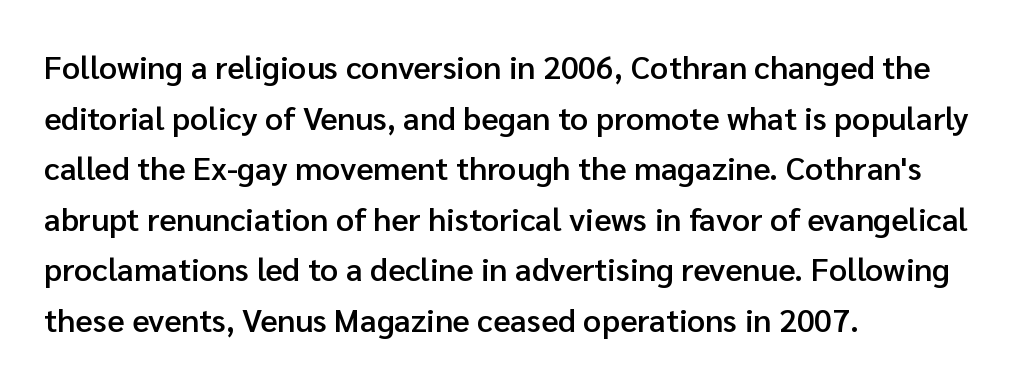
The image shows 32 px semibold sans-serif type, upright; set left-aligned, normal line spacing (1.58x), normal letter spacing, not underlined; low stroke contrast and a medium x-height.
